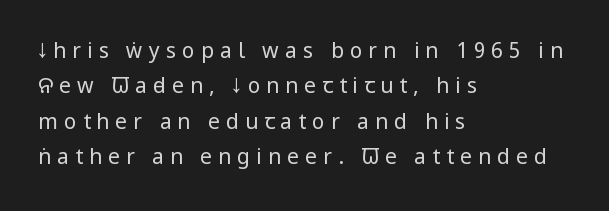
{"italic": "no", "bold": "no", "underline": "no", "align": "left", "line_spacing": "normal", "line_spacing_ratio": 1.68, "letter_spacing": "wide", "letter_spacing_em": 0.29, "glyph_px": 21}
